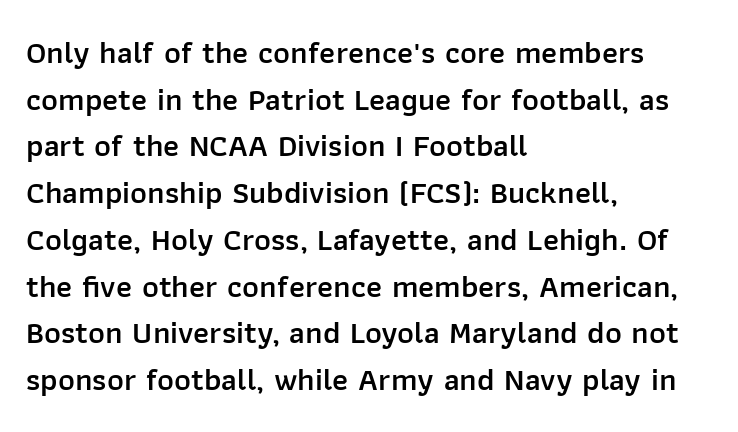
Q: Is the text bold? A: Semi-bold.
Q: Is the text italic (slanted)? A: No, it is upright.
Q: Is the typeface a serif or a sans-serif typeface? A: Sans-serif.
Q: Is the text underlined? A: No.
Q: How is the paragraph aligned? A: Left-aligned.
Q: Is the spacing between letters normal or unusually wide? A: Normal.
Q: Is the spacing between lines tight, normal or loose? A: Normal.
Q: Width (condensed, normal, or wide)? A: Normal.
Q: Stroke contrast? A: Low.
Q: x-height? A: Medium.
Q: Monospaced? A: No.
